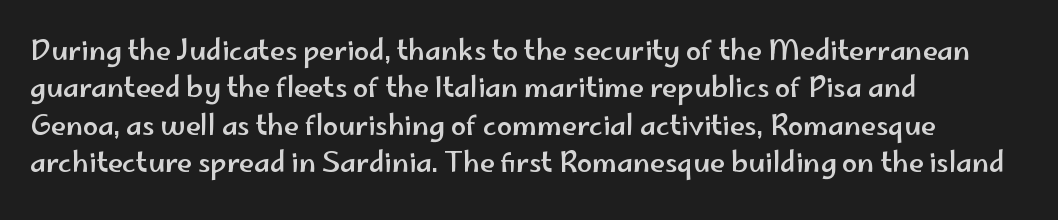
Q: Is the text italic (slanted)? A: No, it is upright.
Q: Is the text underlined? A: No.
Q: How is the paragraph aligned? A: Left-aligned.
Q: Is the spacing between letters normal or unusually wide? A: Normal.
Q: Is the spacing between lines tight, normal or loose? A: Normal.
